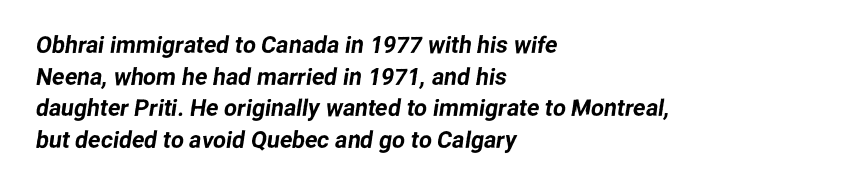
The rendering uses a moderate line-height, typical for paragraphs. A clean baseline with only descenders dipping below it. Compared with a centered layout, this one pins lines to the left instead. In terms of letterspacing, this is plain default setting.
